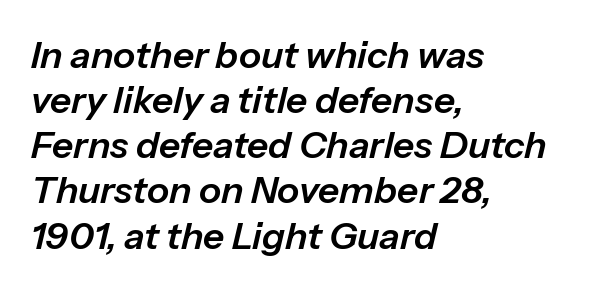
The typography opts for an oblique posture over an upright one. Glyph-to-glyph distance matches everyday printed text. You could not count columns in this text — the font is proportionally spaced. Compared with a centered layout, this one pins lines to the left instead.
